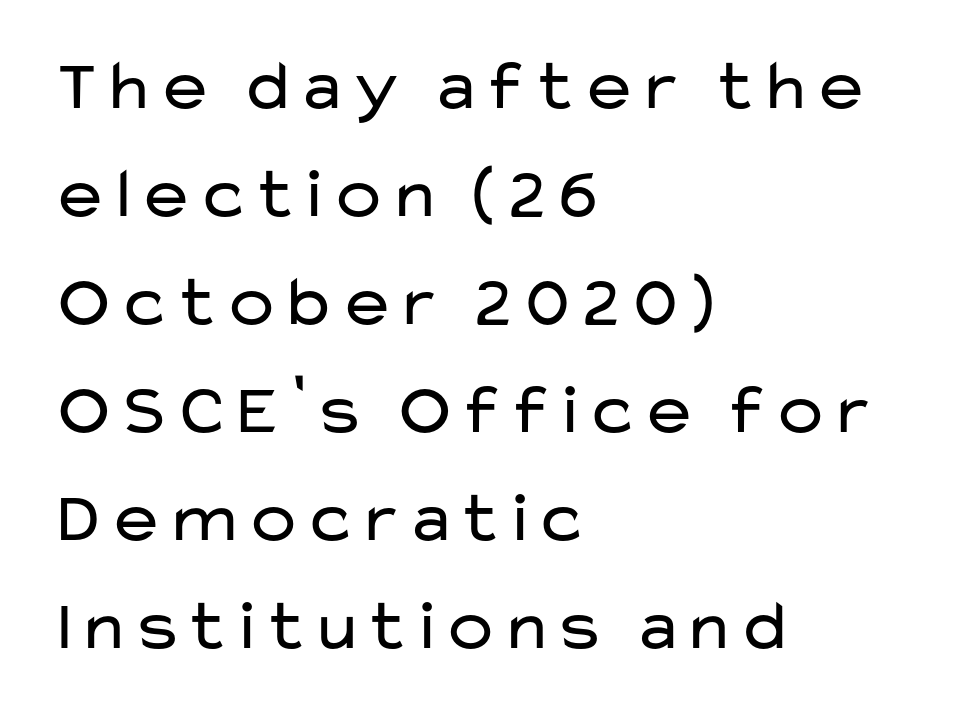
Q: Is the text bold? A: No.
Q: Is the text italic (slanted)? A: No, it is upright.
Q: Is the typeface a serif or a sans-serif typeface? A: Sans-serif.
Q: Is the text underlined? A: No.
Q: How is the paragraph aligned? A: Left-aligned.
Q: Is the spacing between letters normal or unusually wide? A: Normal.
Q: Is the spacing between lines tight, normal or loose? A: Normal.
Q: Width (condensed, normal, or wide)? A: Wide.
Q: Stroke contrast? A: Low.
Q: x-height? A: Medium.
Q: Monospaced? A: No.
